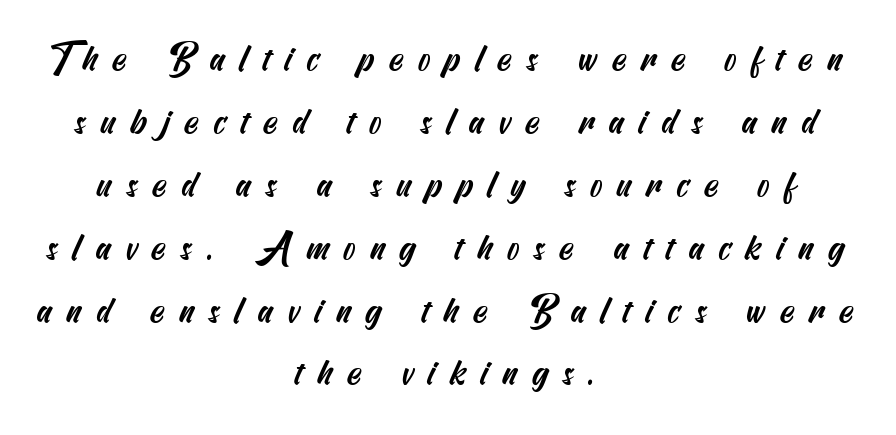
{"serif": "no", "width": "condensed", "stroke_contrast": "medium", "x_height": "small", "underline": "no", "align": "center", "line_spacing": "normal", "line_spacing_ratio": 1.7, "letter_spacing": "wide", "letter_spacing_em": 0.39, "glyph_px": 37}
